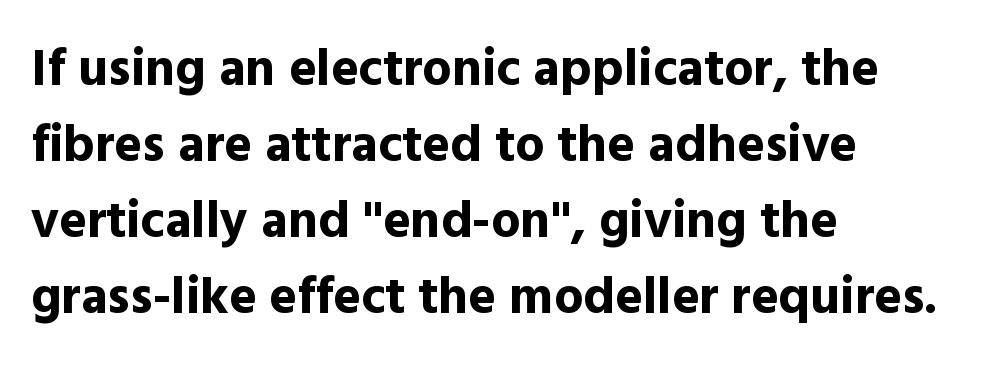
{"serif": "no", "italic": "no", "bold": "yes", "weight": "bold", "width": "normal", "x_height": "medium", "monospaced": "no", "underline": "no", "align": "left", "line_spacing": "normal", "line_spacing_ratio": 1.46, "letter_spacing": "normal", "letter_spacing_em": 0.0, "glyph_px": 52}
